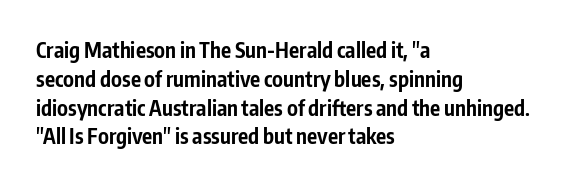
{"italic": "no", "bold": "yes", "underline": "no", "align": "left", "line_spacing": "normal", "line_spacing_ratio": 1.37, "letter_spacing": "normal", "letter_spacing_em": 0.0, "glyph_px": 21}
